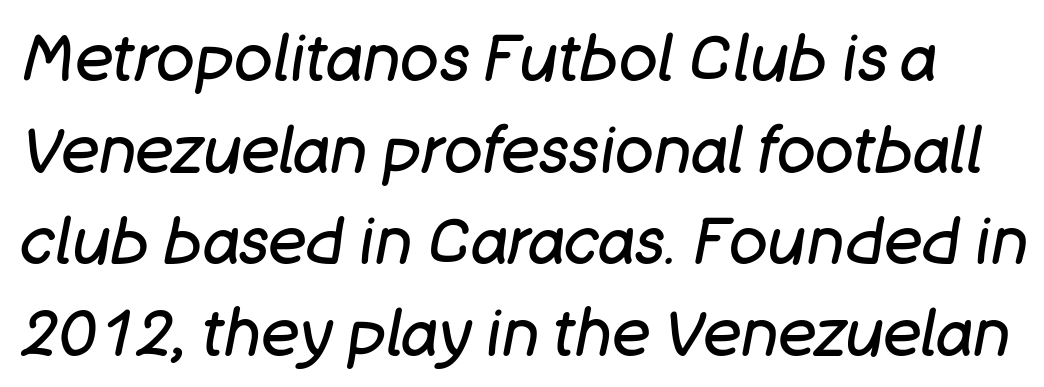
The image shows 64 px regular-weight type, italic (leaning right); set normal line spacing (1.43x), normal letter spacing, not underlined; low stroke contrast and a large x-height.
